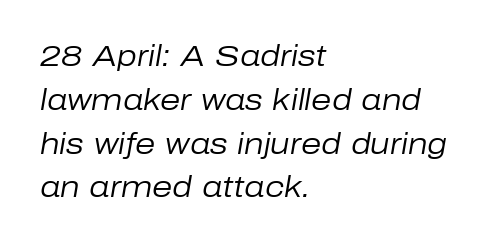
Q: Is the text bold? A: No.
Q: Is the text italic (slanted)? A: Yes, it leans right by about 10 degrees.
Q: Is the text underlined? A: No.
Q: How is the paragraph aligned? A: Left-aligned.
Q: Is the spacing between letters normal or unusually wide? A: Normal.
Q: Is the spacing between lines tight, normal or loose? A: Normal.
Q: Width (condensed, normal, or wide)? A: Normal.
Q: Stroke contrast? A: Low.
Q: x-height? A: Medium.
Q: Monospaced? A: No.
